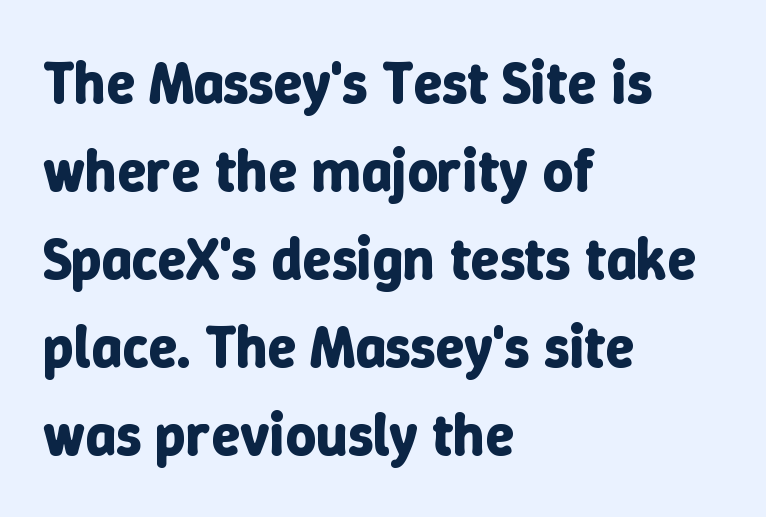
{"italic": "no", "bold": "yes", "weight": "bold", "width": "normal", "stroke_contrast": "low", "x_height": "medium", "monospaced": "no", "underline": "no", "align": "left", "line_spacing": "normal", "line_spacing_ratio": 1.49, "letter_spacing": "normal", "letter_spacing_em": 0.0, "glyph_px": 59}
